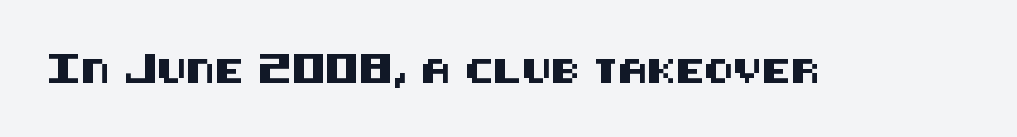
The image shows 24 px text type, upright; set normal letter spacing, not underlined.
